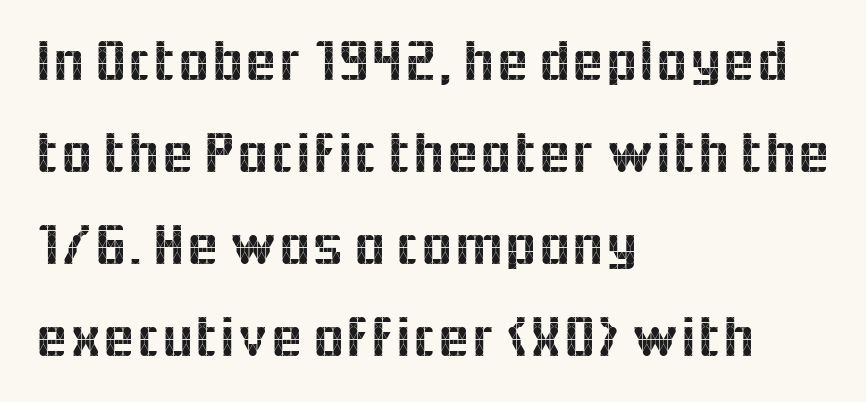
The image shows 59 px sans-serif type, upright; set left-aligned, normal line spacing (1.56x), normal letter spacing, not underlined; a medium x-height.
